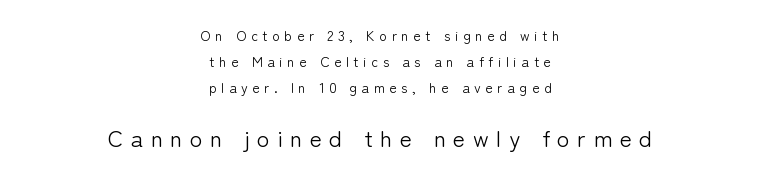
{"italic": "no", "bold": "no", "underline": "no", "align": "center", "line_spacing_ratio": 1.84, "letter_spacing": "wide", "letter_spacing_em": 0.33, "larger_block": "second", "size_ratio": 1.64, "glyph_px": 23}
